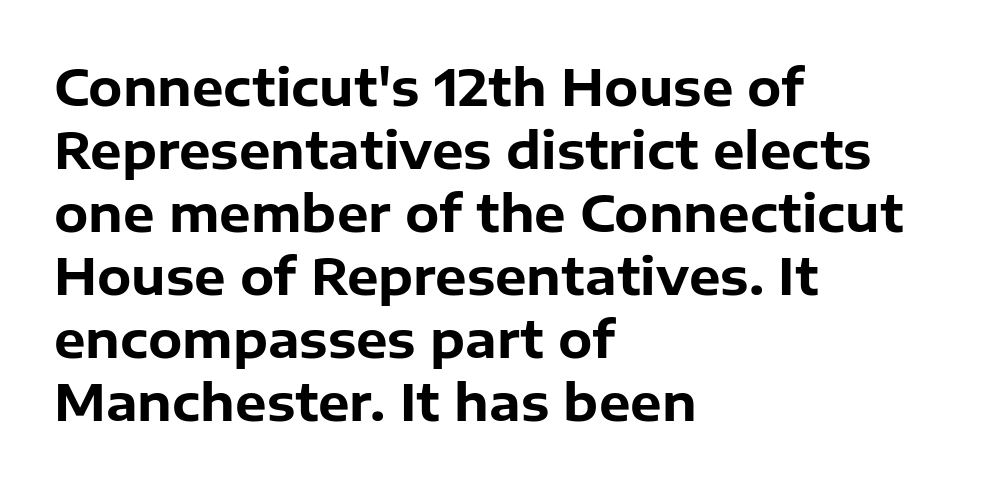
The image shows 50 px bold sans-serif type, upright; set left-aligned, normal line spacing (1.26x), normal letter spacing, not underlined; low stroke contrast and a medium x-height.
